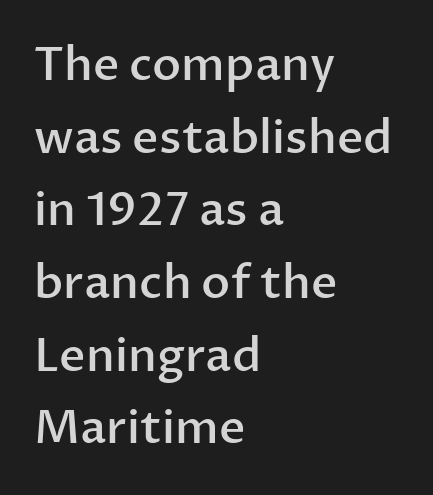
{"serif": "no", "italic": "no", "bold": "semi", "weight": "semibold", "width": "normal", "stroke_contrast": "low", "x_height": "medium", "monospaced": "no", "underline": "no", "align": "left", "line_spacing": "normal", "line_spacing_ratio": 1.58, "letter_spacing": "normal", "letter_spacing_em": 0.0, "glyph_px": 46}
